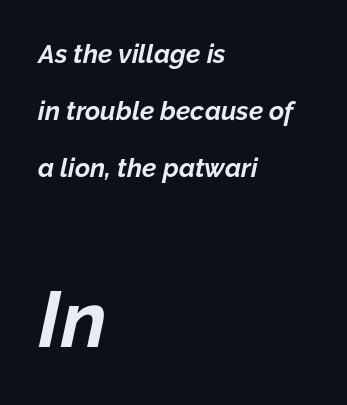
Q: Is the text bold? A: Yes.
Q: Is the text italic (slanted)? A: Yes, it leans right by about 12 degrees.
Q: Is the text underlined? A: No.
Q: How is the paragraph aligned? A: Left-aligned.
Q: Is the spacing between letters normal or unusually wide? A: Normal.
Q: Is the spacing between lines tight, normal or loose? A: Loose.
Q: Which block of text is set in a larger size, the first (top) or the second (bottom)? A: The second (bottom) one.
Q: Width (condensed, normal, or wide)? A: Normal.
Q: Stroke contrast? A: Low.
Q: x-height? A: Medium.
Q: Monospaced? A: No.
